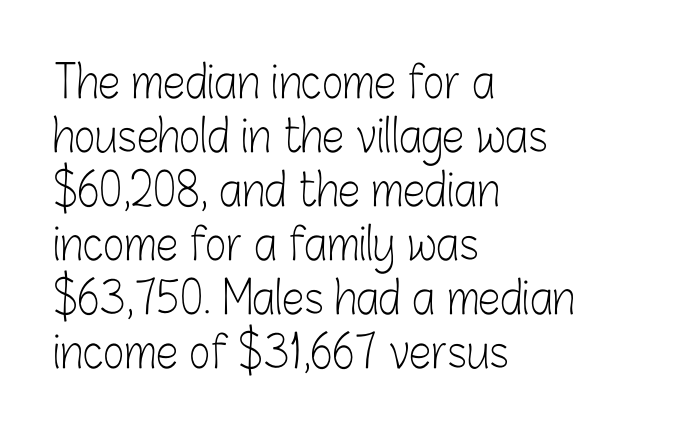
The image shows 45 px light, condensed sans-serif type, upright; set left-aligned, line spacing 1.2x, normal letter spacing, not underlined; low stroke contrast and a medium x-height.
